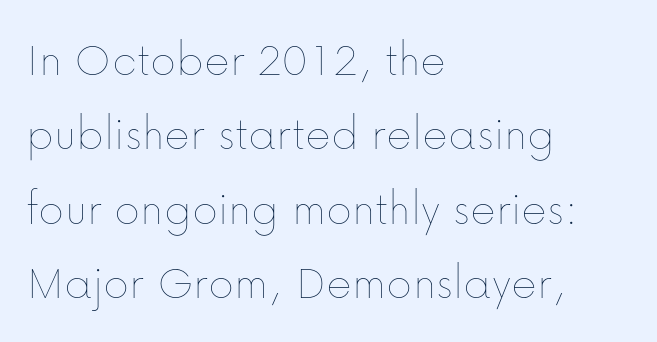
{"italic": "no", "bold": "no", "weight": "thin", "width": "normal", "stroke_contrast": "low", "x_height": "medium", "monospaced": "no", "underline": "no", "align": "left", "line_spacing": "normal", "line_spacing_ratio": 1.52, "letter_spacing": "normal", "letter_spacing_em": 0.0, "glyph_px": 49}
